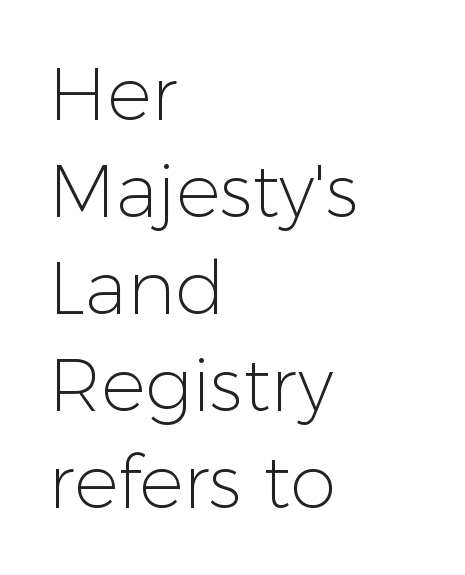
Weight class: somewhere from thin through regular. Varying glyph widths throughout — classic text-font behaviour. The lines are quadded left. Unlike italic type, these characters show no tilt at all. The line texture is even and compact thanks to regular tracking. The baseline area is clear.
